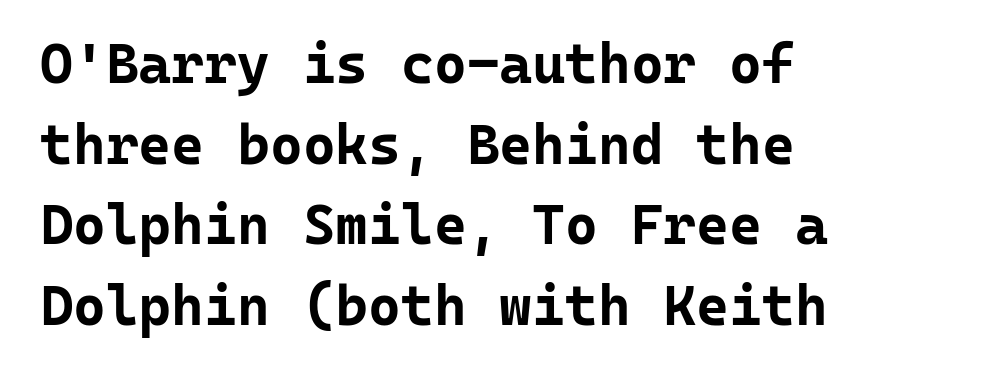
The image shows 56 px bold sans-serif type, upright, monospaced; set left-aligned, normal line spacing (1.44x), normal letter spacing, not underlined; low stroke contrast and a medium x-height.
